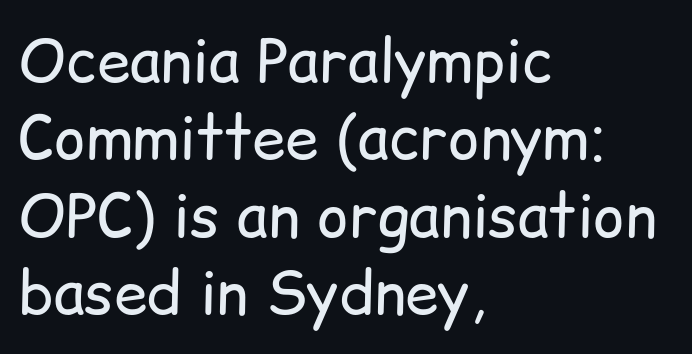
Q: Is the text bold? A: No.
Q: Is the text italic (slanted)? A: No, it is upright.
Q: Is the typeface a serif or a sans-serif typeface? A: Sans-serif.
Q: Is the text underlined? A: No.
Q: How is the paragraph aligned? A: Left-aligned.
Q: Is the spacing between letters normal or unusually wide? A: Normal.
Q: Is the spacing between lines tight, normal or loose? A: Normal.
Q: Width (condensed, normal, or wide)? A: Normal.
Q: Stroke contrast? A: Low.
Q: x-height? A: Medium.
Q: Monospaced? A: No.
